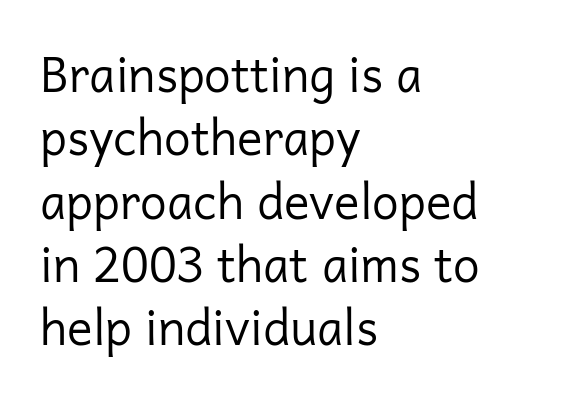
The image shows 48 px regular-weight sans-serif type, upright; set left-aligned, normal line spacing (1.32x), normal letter spacing, not underlined; low stroke contrast and a medium x-height.
